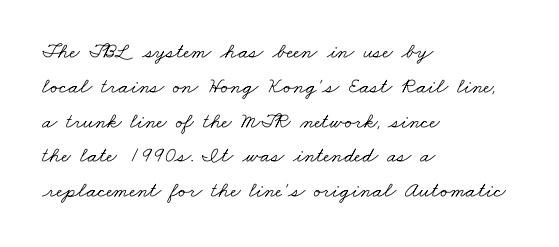
The strokes carry an ordinary text weight at most. Between one letter and the next there's only the usual sliver of space. Bare-footed words on every line. Every row of glyphs begins at an identical x-position on the left. Notice how descenders clear the ascenders below comfortably — that's standard leading.
